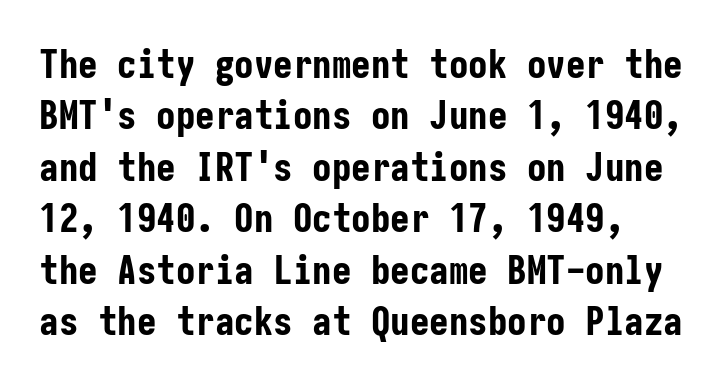
Q: Is the text bold? A: Yes.
Q: Is the text italic (slanted)? A: No, it is upright.
Q: Is the typeface a serif or a sans-serif typeface? A: Sans-serif.
Q: Is the text underlined? A: No.
Q: Is the spacing between letters normal or unusually wide? A: Normal.
Q: Is the spacing between lines tight, normal or loose? A: Normal.
Q: Width (condensed, normal, or wide)? A: Condensed.
Q: Stroke contrast? A: Low.
Q: x-height? A: Medium.
